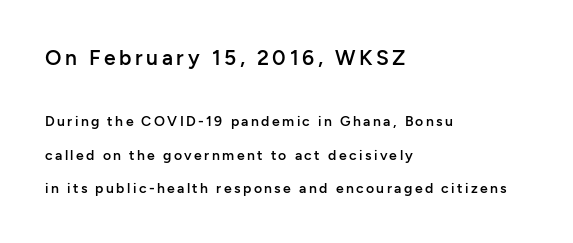
{"italic": "no", "bold": "semi", "underline": "no", "align": "left", "line_spacing": "loose", "line_spacing_ratio": 2.4, "larger_block": "first", "size_ratio": 1.5, "glyph_px": 21}
